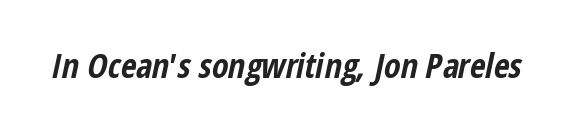
The image shows 34 px bold, condensed type, italic (leaning right); set normal letter spacing, not underlined; low stroke contrast and a medium x-height.
